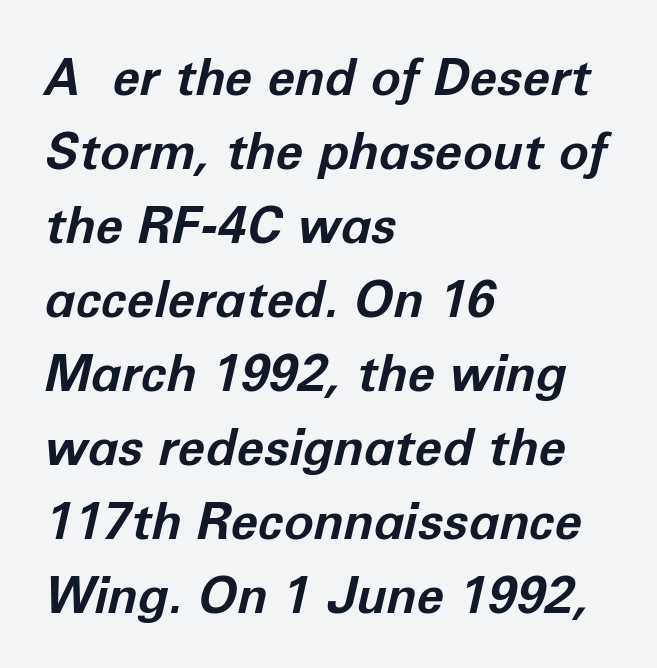
{"italic": "yes", "lean": "right", "slant_degrees": 12, "bold": "yes", "weight": "bold", "width": "normal", "stroke_contrast": "low", "x_height": "medium", "monospaced": "no", "underline": "no", "align": "left", "line_spacing": "normal", "line_spacing_ratio": 1.48, "letter_spacing": "normal", "letter_spacing_em": 0.0, "glyph_px": 50}
